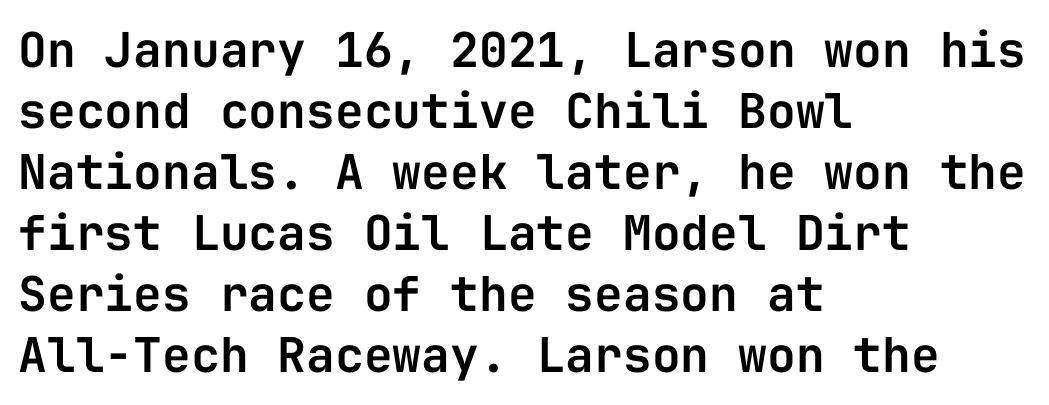
The image shows 48 px sans-serif type, upright, monospaced; set left-aligned, normal line spacing (1.27x), normal letter spacing, not underlined; low stroke contrast and a medium x-height.
